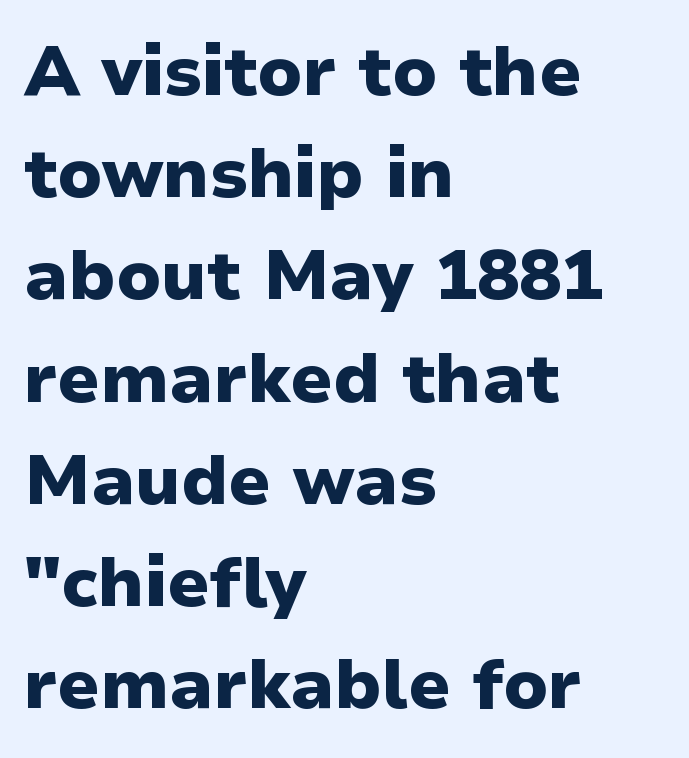
Q: Is the text bold? A: Yes.
Q: Is the text italic (slanted)? A: No, it is upright.
Q: Is the typeface a serif or a sans-serif typeface? A: Sans-serif.
Q: Is the text underlined? A: No.
Q: How is the paragraph aligned? A: Left-aligned.
Q: Is the spacing between letters normal or unusually wide? A: Normal.
Q: Is the spacing between lines tight, normal or loose? A: Normal.
Q: Width (condensed, normal, or wide)? A: Normal.
Q: Stroke contrast? A: Low.
Q: x-height? A: Medium.
Q: Monospaced? A: No.
